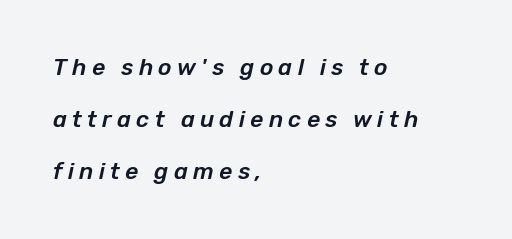
The image shows 23 px text type, italic (leaning right); set left-aligned, loose line spacing (2.27x), unusually wide letter spacing (+0.23 em), not underlined.
